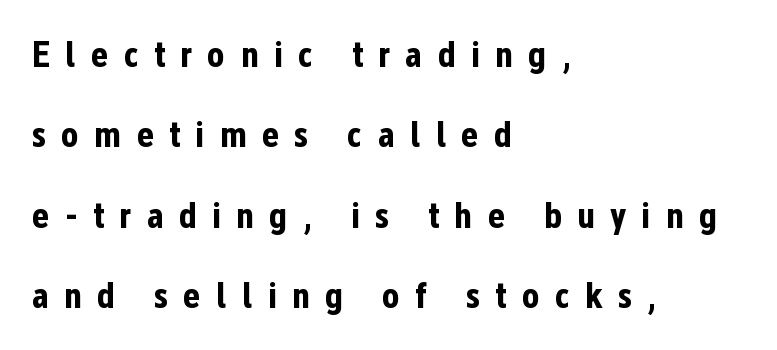
Q: Is the text bold? A: Yes.
Q: Is the text italic (slanted)? A: No, it is upright.
Q: Is the typeface a serif or a sans-serif typeface? A: Sans-serif.
Q: Is the text underlined? A: No.
Q: How is the paragraph aligned? A: Left-aligned.
Q: Is the spacing between letters normal or unusually wide? A: Unusually wide.
Q: Is the spacing between lines tight, normal or loose? A: Loose.
Q: Width (condensed, normal, or wide)? A: Condensed.
Q: Stroke contrast? A: Low.
Q: x-height? A: Medium.
Q: Monospaced? A: No.
